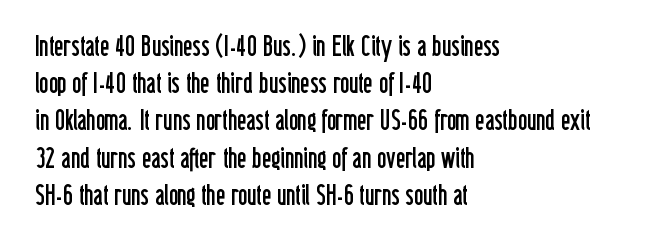
The image shows 28 px regular-weight, condensed sans-serif type, upright; set left-aligned, normal line spacing (1.33x), normal letter spacing, not underlined; low stroke contrast and a medium x-height.
